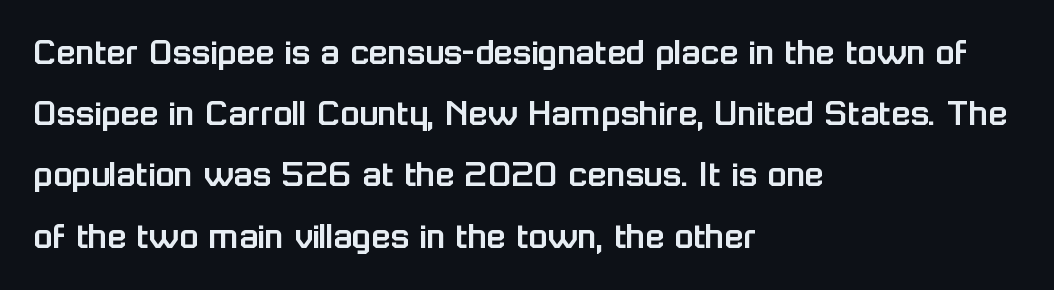
The tracking reads as untouched default to a designer's eye. Just letters on the line, the space beneath them empty. Each letter keeps its own natural width here, so spacing adapts to shape. The vertical gap from one line to the next is medium. Nothing sits at the stroke ends, so this counts as sans-serif.
